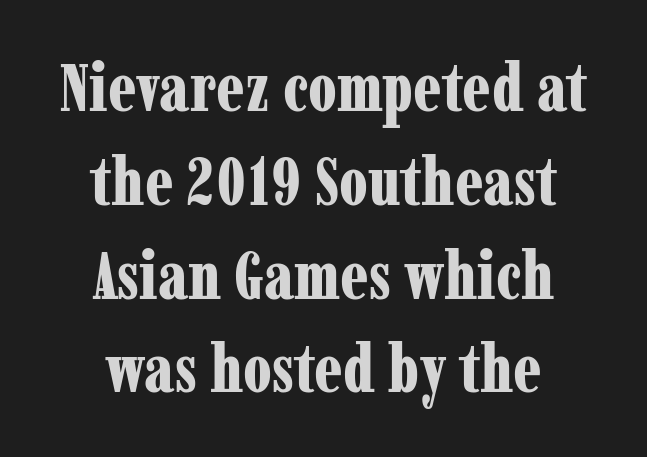
{"serif": "yes", "italic": "no", "bold": "yes", "weight": "bold", "width": "condensed", "stroke_contrast": "low", "x_height": "medium", "monospaced": "no", "underline": "no", "align": "center", "line_spacing": "normal", "line_spacing_ratio": 1.4, "letter_spacing": "normal", "letter_spacing_em": 0.0, "glyph_px": 67}
